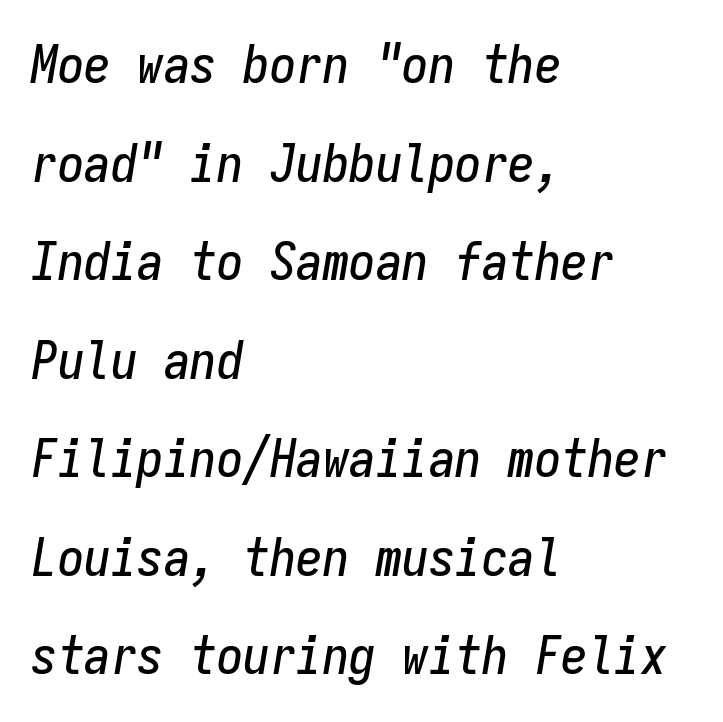
{"italic": "yes", "lean": "right", "slant_degrees": 9, "width": "condensed", "stroke_contrast": "low", "x_height": "medium", "monospaced": "yes", "underline": "no", "align": "left", "line_spacing_ratio": 1.86, "letter_spacing": "normal", "letter_spacing_em": 0.0, "glyph_px": 53}
